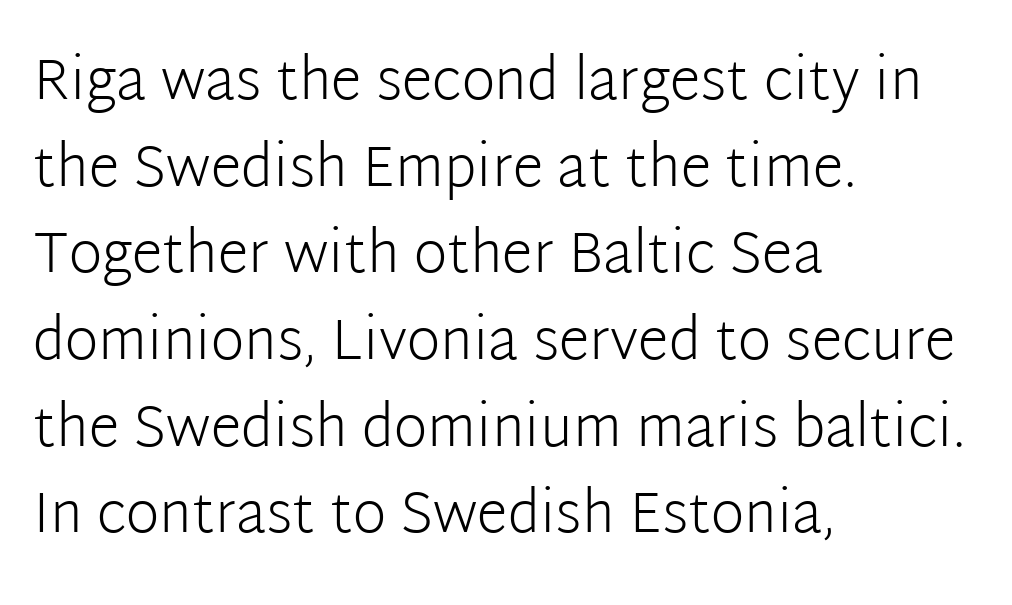
Leading: standard. A light-to-regular cut is what we see here. The letters advance in unequal steps, a hallmark of proportional type. Are there feet on the stems? There aren't — it's a sans. Does the lettering tilt? It doesn't — this is upright. These lines keep a tight, regular rhythm from letter to letter.
